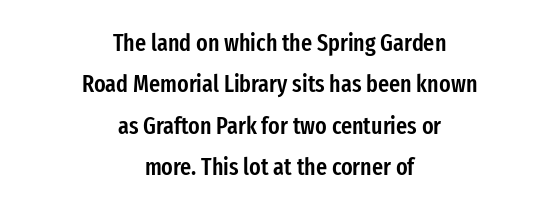
Q: Is the text bold? A: Semi-bold.
Q: Is the text italic (slanted)? A: No, it is upright.
Q: Is the text underlined? A: No.
Q: How is the paragraph aligned? A: Centered.
Q: Is the spacing between letters normal or unusually wide? A: Normal.
